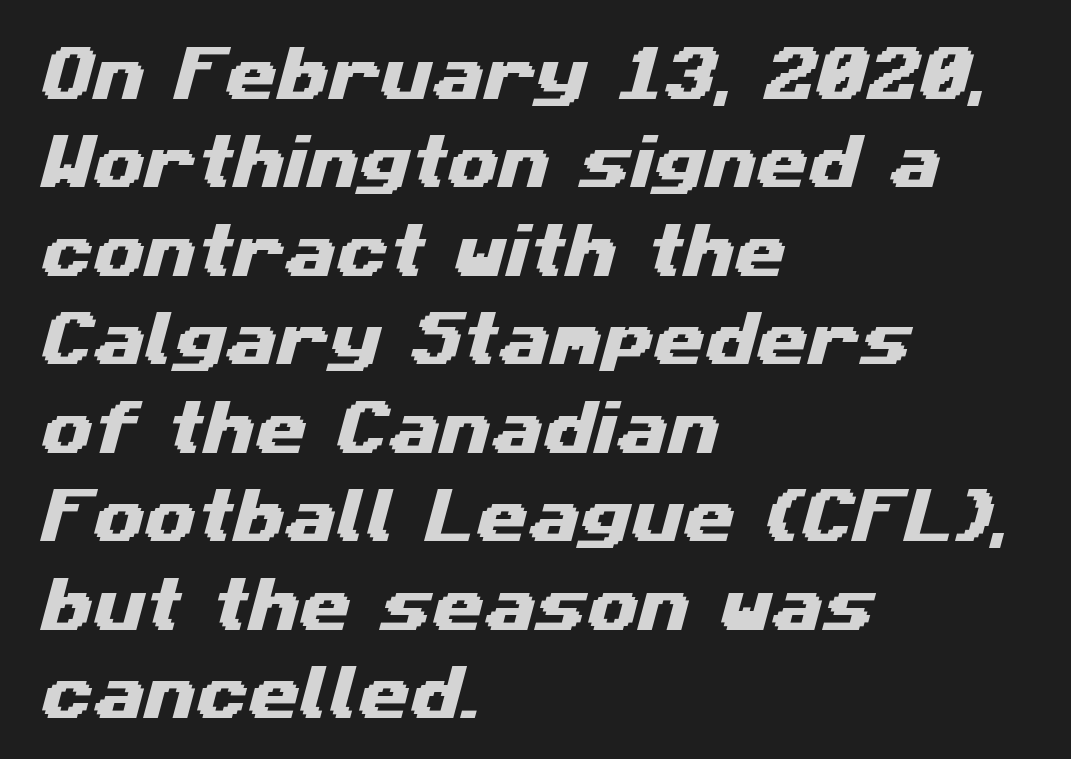
{"serif": "no", "width": "wide", "stroke_contrast": "medium", "x_height": "medium", "monospaced": "no", "underline": "no", "align": "left", "line_spacing": "normal", "line_spacing_ratio": 1.5, "letter_spacing": "normal", "letter_spacing_em": 0.0, "glyph_px": 59}
